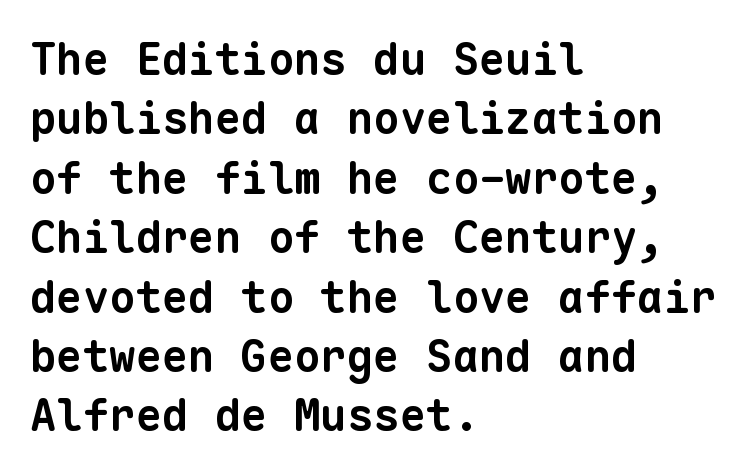
Q: Is the text bold? A: Yes.
Q: Is the typeface a serif or a sans-serif typeface? A: Sans-serif.
Q: Is the text underlined? A: No.
Q: How is the paragraph aligned? A: Left-aligned.
Q: Is the spacing between letters normal or unusually wide? A: Normal.
Q: Is the spacing between lines tight, normal or loose? A: Normal.
Q: Width (condensed, normal, or wide)? A: Normal.
Q: Stroke contrast? A: Low.
Q: x-height? A: Medium.
Q: Monospaced? A: Yes.
